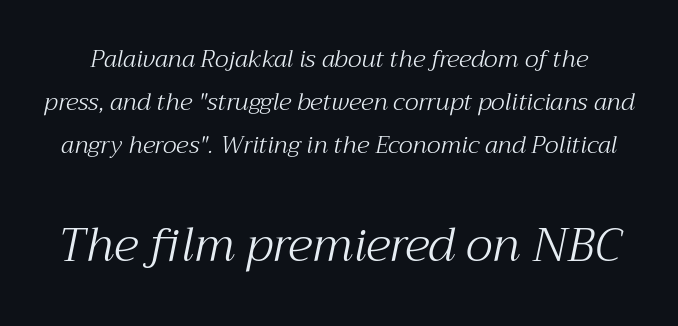
Between these two stacked blocks, the lower one wins on size. The face used here is proportionally spaced, like ordinary book or web type. The passage shown leans; its letterforms are oblique. Decoration check: the copy has no underline. The font is comparable to plain body text, perhaps lighter.
